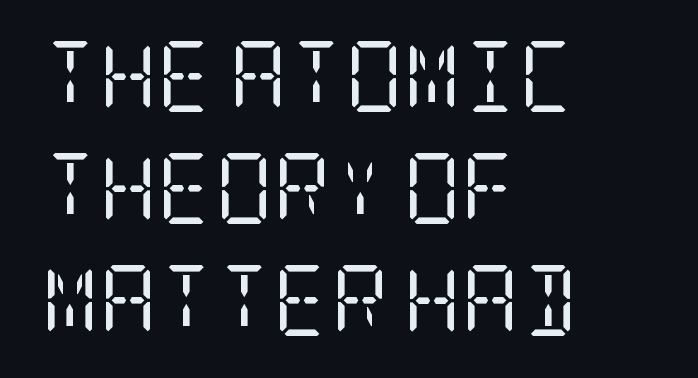
Horizontal bands of white between lines are of average thickness. The gap between lines stays unmarked. No heavy texture on the line: the type isn't bold. The letters stand upright; this is a roman face.
